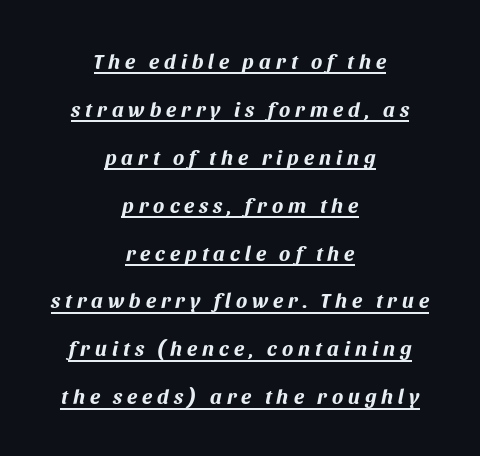
Q: Is the text bold? A: Yes.
Q: Is the text italic (slanted)? A: Yes, it leans right by about 11 degrees.
Q: Is the text underlined? A: Yes.
Q: How is the paragraph aligned? A: Centered.
Q: Is the spacing between letters normal or unusually wide? A: Unusually wide.
Q: Is the spacing between lines tight, normal or loose? A: Loose.
